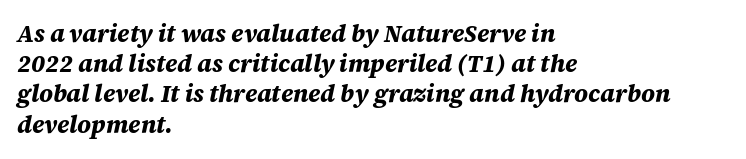
The image shows 24 px bold type, italic (leaning right); set left-aligned, normal line spacing (1.26x), normal letter spacing, not underlined.
